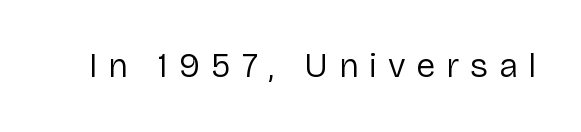
The image shows 34 px regular-weight sans-serif type, upright; set unusually wide letter spacing (+0.32 em), not underlined; low stroke contrast and a medium x-height.
